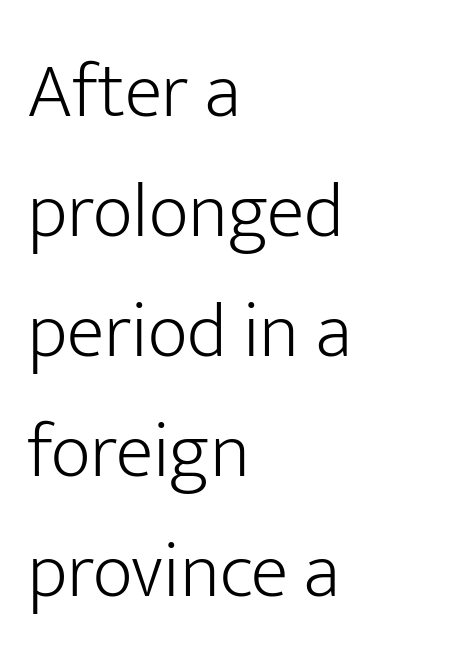
Q: Is the text bold? A: No.
Q: Is the text italic (slanted)? A: No, it is upright.
Q: Is the typeface a serif or a sans-serif typeface? A: Sans-serif.
Q: Is the text underlined? A: No.
Q: How is the paragraph aligned? A: Left-aligned.
Q: Is the spacing between letters normal or unusually wide? A: Normal.
Q: Is the spacing between lines tight, normal or loose? A: Normal.
Q: Width (condensed, normal, or wide)? A: Normal.
Q: Stroke contrast? A: Low.
Q: x-height? A: Medium.
Q: Monospaced? A: No.
